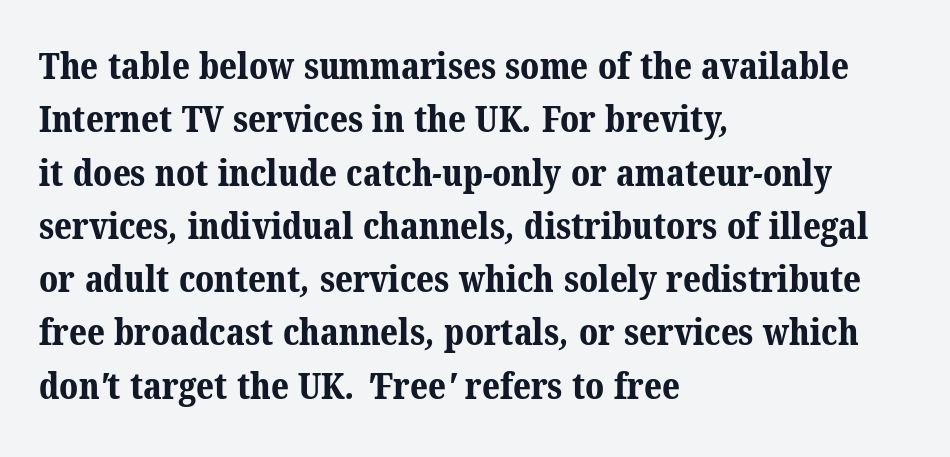
{"serif": "yes", "bold": "yes", "weight": "bold", "width": "normal", "stroke_contrast": "medium", "x_height": "medium", "monospaced": "no", "underline": "no", "align": "left", "line_spacing": "normal", "line_spacing_ratio": 1.44, "letter_spacing": "normal", "letter_spacing_em": 0.0, "glyph_px": 37}
